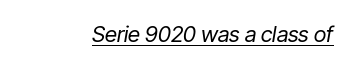
{"italic": "yes", "lean": "right", "slant_degrees": 9, "bold": "no", "underline": "yes", "letter_spacing": "normal", "letter_spacing_em": 0.0, "glyph_px": 22}
